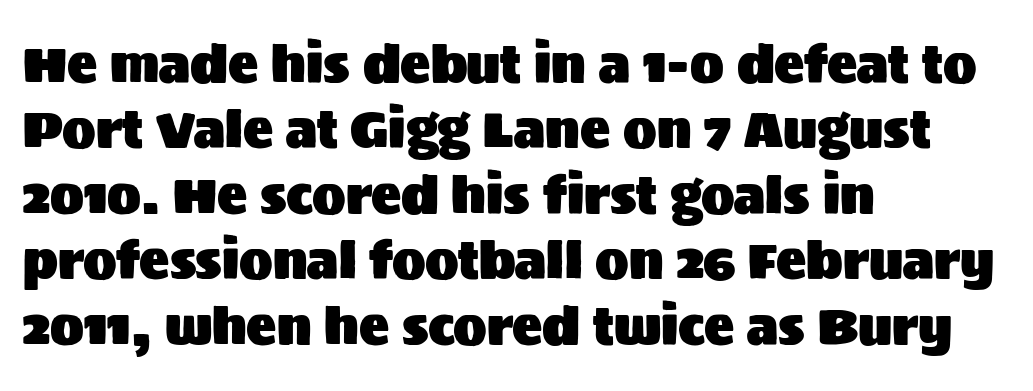
The image shows 50 px sans-serif type, upright; set left-aligned, normal line spacing (1.31x), normal letter spacing, not underlined; medium stroke contrast and a large x-height.
